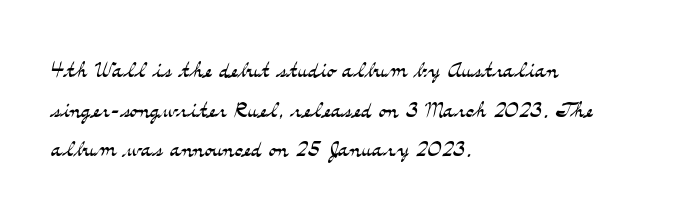
{"serif": "yes", "bold": "no", "weight": "light", "width": "wide", "stroke_contrast": "medium", "x_height": "small", "monospaced": "no", "underline": "no", "align": "left", "line_spacing": "normal", "line_spacing_ratio": 1.32, "letter_spacing": "normal", "letter_spacing_em": 0.0, "glyph_px": 30}
